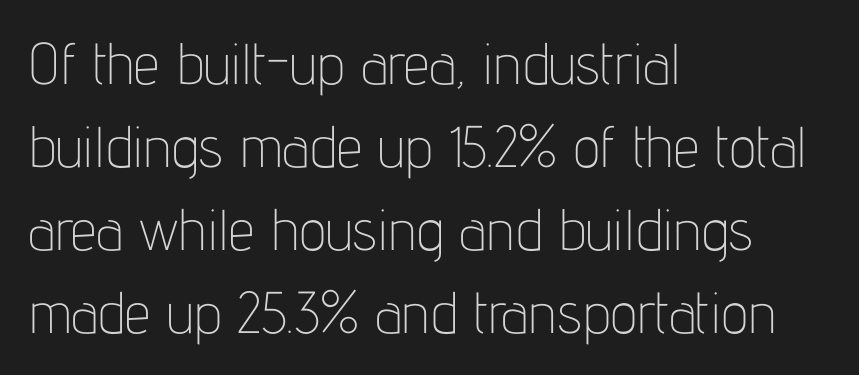
{"serif": "no", "italic": "no", "bold": "no", "weight": "thin", "width": "condensed", "stroke_contrast": "low", "x_height": "medium", "monospaced": "no", "underline": "no", "align": "left", "line_spacing": "normal", "line_spacing_ratio": 1.43, "letter_spacing": "normal", "letter_spacing_em": 0.0, "glyph_px": 58}
